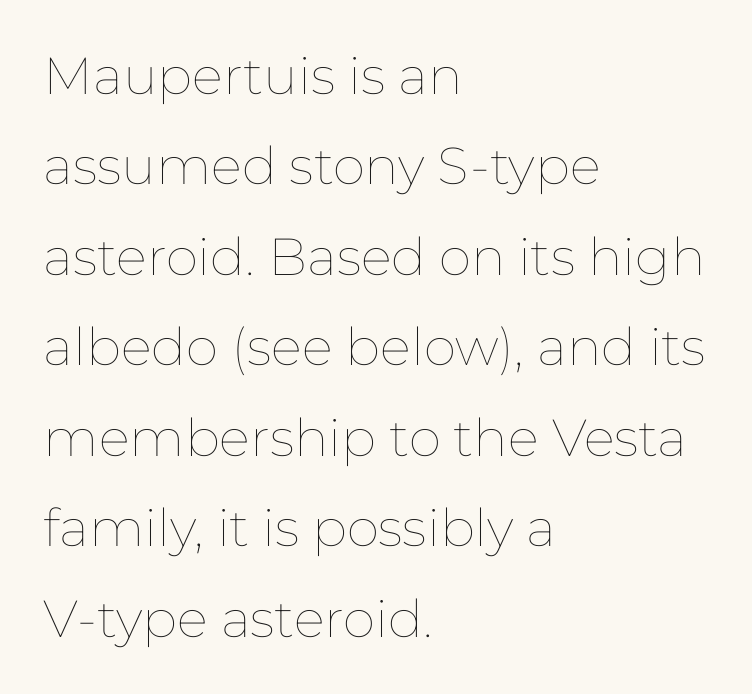
Q: Is the text bold? A: No.
Q: Is the text italic (slanted)? A: No, it is upright.
Q: Is the text underlined? A: No.
Q: How is the paragraph aligned? A: Left-aligned.
Q: Is the spacing between letters normal or unusually wide? A: Normal.
Q: Width (condensed, normal, or wide)? A: Normal.
Q: Stroke contrast? A: Low.
Q: x-height? A: Medium.
Q: Monospaced? A: No.
